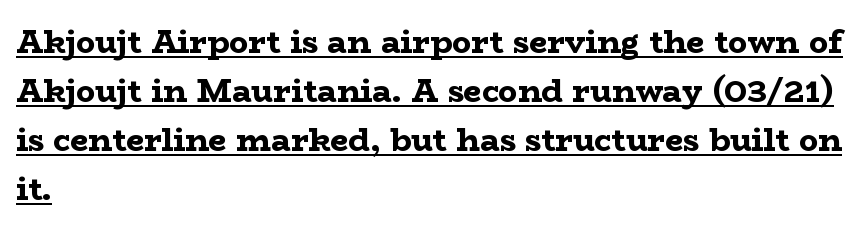
The image shows 32 px bold, wide serif type, upright; set left-aligned, normal line spacing (1.53x), normal letter spacing, underlined; low stroke contrast and a medium x-height.
